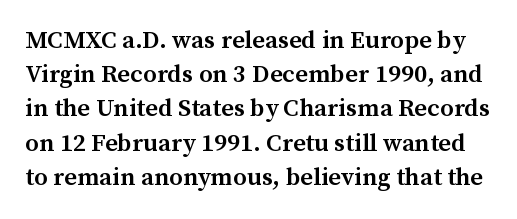
The image shows 25 px text type, upright; set normal line spacing (1.37x), normal letter spacing, not underlined.
